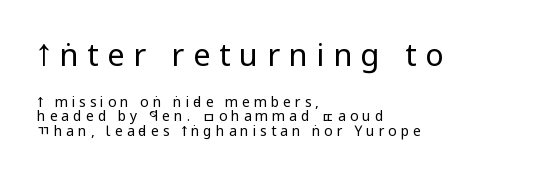
Q: Is the text bold? A: No.
Q: Is the text italic (slanted)? A: No, it is upright.
Q: Is the typeface a serif or a sans-serif typeface? A: Sans-serif.
Q: Is the text underlined? A: No.
Q: How is the paragraph aligned? A: Left-aligned.
Q: Is the spacing between letters normal or unusually wide? A: Unusually wide.
Q: Is the spacing between lines tight, normal or loose? A: Tight.
Q: Which block of text is set in a larger size, the first (top) or the second (bottom)? A: The first (top) one.
Q: Width (condensed, normal, or wide)? A: Condensed.
Q: Stroke contrast? A: Low.
Q: x-height? A: Large.
Q: Monospaced? A: No.
